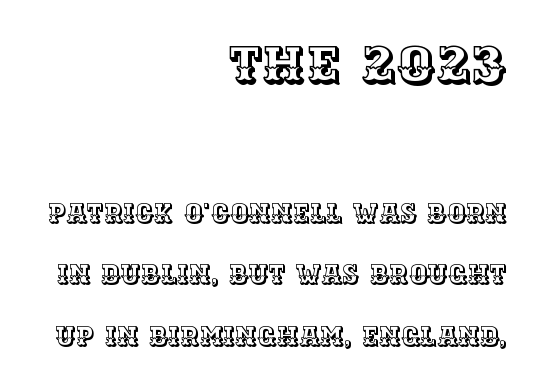
A typesetter would call this proportional, since set widths differ per character. The face used here appears at its bigger size in the upper chunk. If you measured baseline to baseline, you'd find a long distance. The lettering stays uniformly vertical, giving the passage a roman look. No word sits above an underline. Inter-character spacing is left at the font's built-in metrics.
